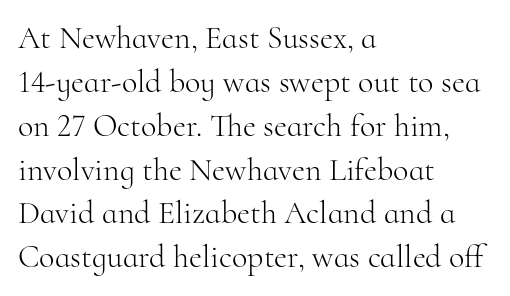
The axis of the letterforms is exactly vertical. Letterform terminals end in serifs throughout the passage. A student would call this left alignment; a typographer would say flush left, rag right. These lines sit exactly where default settings would place them. Spacing verdict: proportional, widths tailored to each character. Nothing heavy about these letters — not bold at all.
